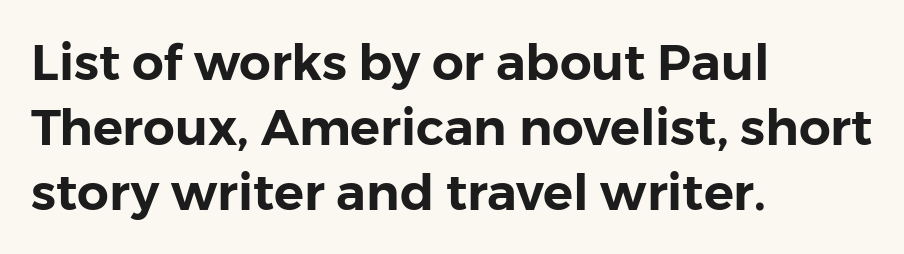
Q: Is the text italic (slanted)? A: No, it is upright.
Q: Is the typeface a serif or a sans-serif typeface? A: Sans-serif.
Q: Is the text underlined? A: No.
Q: How is the paragraph aligned? A: Left-aligned.
Q: Is the spacing between letters normal or unusually wide? A: Normal.
Q: Is the spacing between lines tight, normal or loose? A: Normal.
Q: Width (condensed, normal, or wide)? A: Normal.
Q: Stroke contrast? A: Low.
Q: x-height? A: Medium.
Q: Monospaced? A: No.
